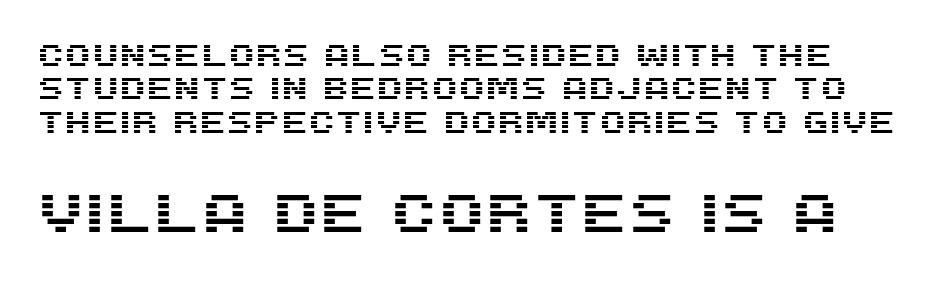
Every stem runs plumb, perpendicular to the baseline. Varying glyph widths throughout — classic text-font behaviour. Look at the tracking — it's just the regular setting, nothing added. The typeface chosen for these lines omits serifs. The passage shown stacks its lines with hardly any gap. Small over large — that's the arrangement of the two blocks here.
